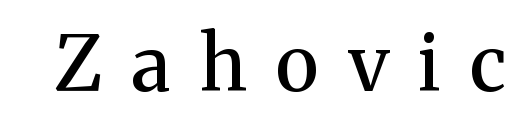
{"serif": "yes", "italic": "no", "bold": "semi", "weight": "semibold", "width": "normal", "stroke_contrast": "medium", "x_height": "medium", "monospaced": "no", "underline": "no", "letter_spacing": "wide", "letter_spacing_em": 0.39, "glyph_px": 76}
